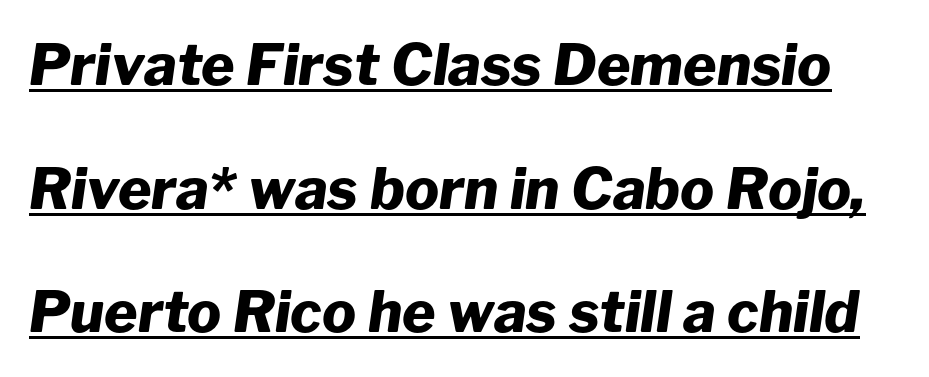
The image shows 57 px heavy type, italic (leaning right); set loose line spacing (2.17x), normal letter spacing, underlined; low stroke contrast and a medium x-height.
